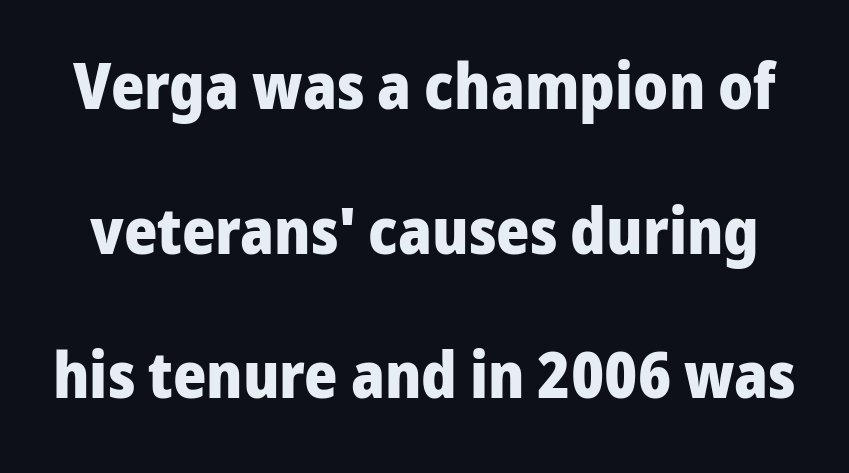
Letterform terminals end flat and unadorned throughout the passage. Descender tails drop into unmarked territory. The lettering stays uniformly vertical, giving the passage a roman look. Standard letterfit; no display-style spreading of the glyphs. This sample has the flowing, uneven cadence of proportional lettering.
